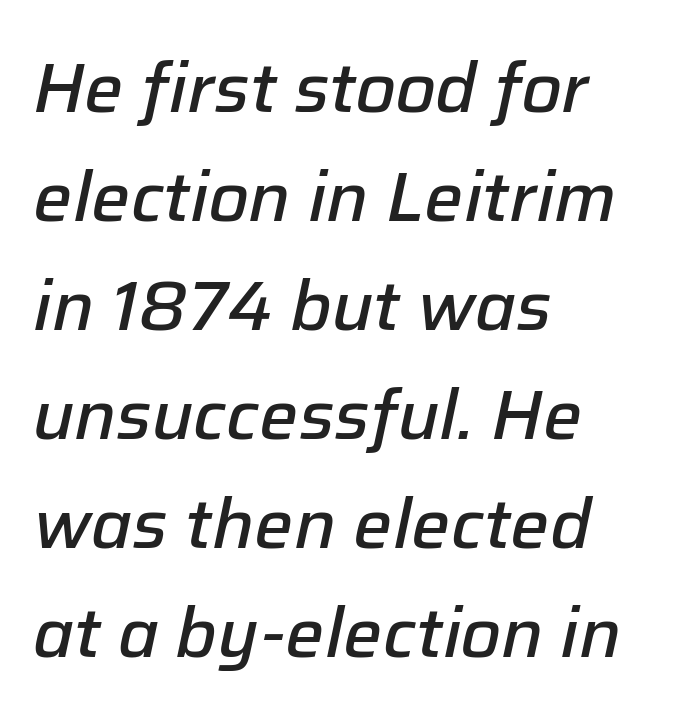
Q: Is the text bold? A: Semi-bold.
Q: Is the text italic (slanted)? A: Yes, it leans right by about 12 degrees.
Q: Is the text underlined? A: No.
Q: How is the paragraph aligned? A: Left-aligned.
Q: Is the spacing between letters normal or unusually wide? A: Normal.
Q: Is the spacing between lines tight, normal or loose? A: Normal.
Q: Width (condensed, normal, or wide)? A: Normal.
Q: Stroke contrast? A: Low.
Q: x-height? A: Medium.
Q: Monospaced? A: No.
